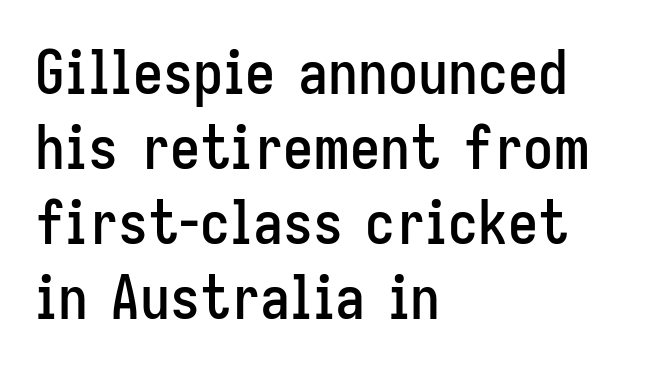
{"serif": "no", "italic": "no", "width": "condensed", "stroke_contrast": "low", "x_height": "medium", "monospaced": "no", "underline": "no", "align": "left", "line_spacing": "normal", "line_spacing_ratio": 1.25, "letter_spacing": "normal", "letter_spacing_em": 0.0, "glyph_px": 60}
